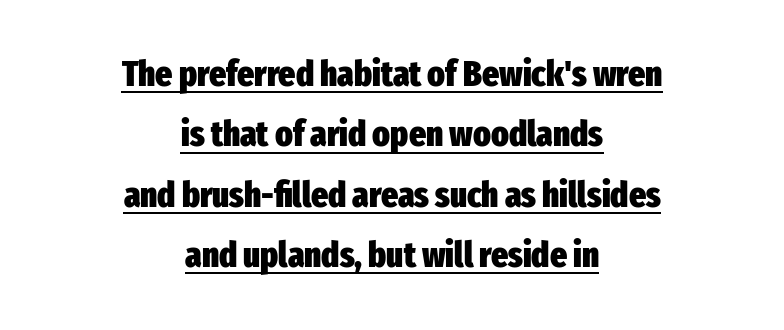
The image shows 36 px heavy, condensed sans-serif type, upright; set centered, normal line spacing (1.68x), normal letter spacing, underlined; low stroke contrast and a medium x-height.
